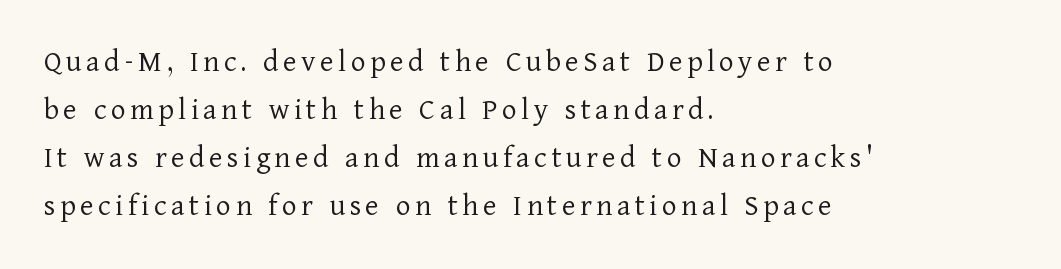
Looks like regular typesetting: each glyph gets only the width it needs. A light-to-regular cut is what we see here. The foot of each line stays bare and open. Italic? Not at all — the glyphs are vertical. Short and long lines alike share a common starting point at left. Horizontal bands of white between lines are of average thickness.
